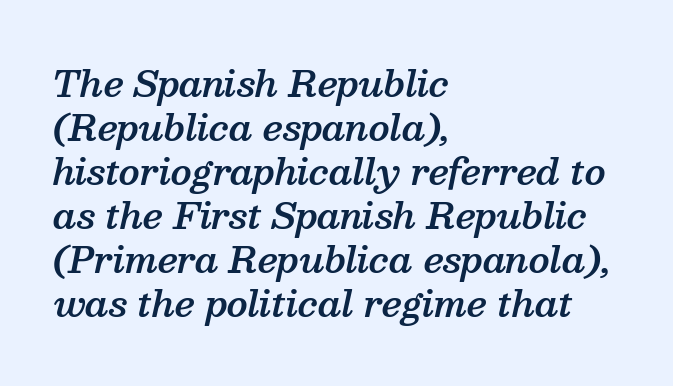
The image shows 35 px semibold serif type, italic (leaning right); set left-aligned, normal line spacing (1.26x), normal letter spacing, not underlined; medium stroke contrast and a medium x-height.
